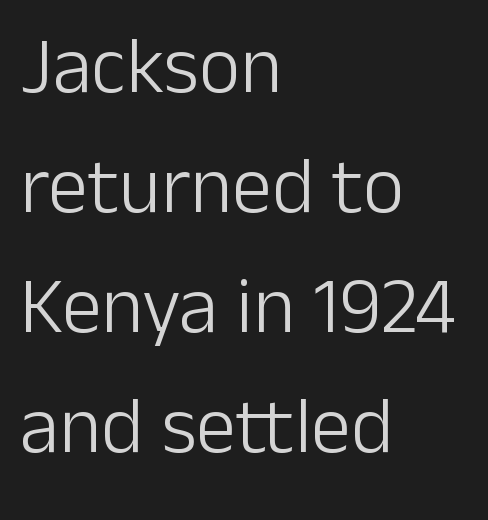
Are there feet on the stems? There aren't — it's a sans. Teacher's note: observe the even left margin — that is flush-left alignment. Is there much room between lines? A standard amount, neither cramped nor airy. No extra tracking has been applied to these lines. Bold? No — there's no thickening of the strokes. Letters rest on an invisible, unmarked baseline.
